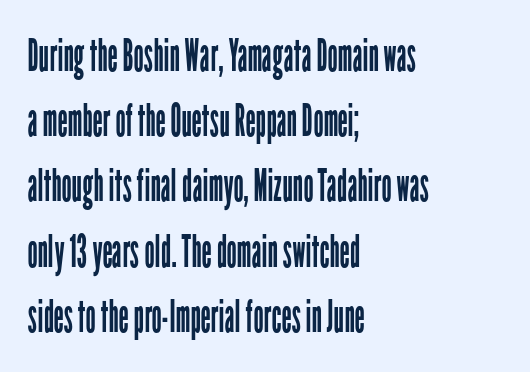
{"serif": "no", "italic": "no", "bold": "no", "weight": "regular", "width": "condensed", "stroke_contrast": "low", "x_height": "medium", "monospaced": "no", "underline": "no", "align": "left", "line_spacing": "normal", "line_spacing_ratio": 1.45, "letter_spacing": "normal", "letter_spacing_em": 0.0, "glyph_px": 45}
